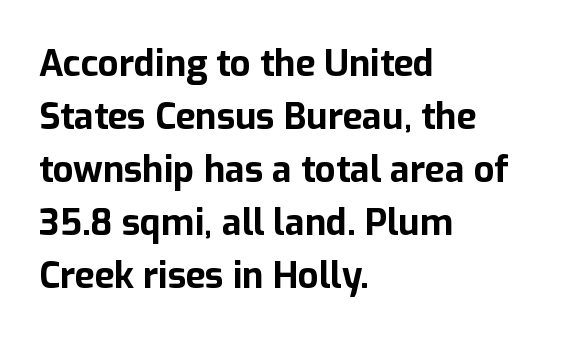
Q: Is the text bold? A: Yes.
Q: Is the text italic (slanted)? A: No, it is upright.
Q: Is the typeface a serif or a sans-serif typeface? A: Sans-serif.
Q: Is the text underlined? A: No.
Q: How is the paragraph aligned? A: Left-aligned.
Q: Is the spacing between letters normal or unusually wide? A: Normal.
Q: Is the spacing between lines tight, normal or loose? A: Normal.
Q: Width (condensed, normal, or wide)? A: Normal.
Q: Stroke contrast? A: Low.
Q: x-height? A: Medium.
Q: Monospaced? A: No.
